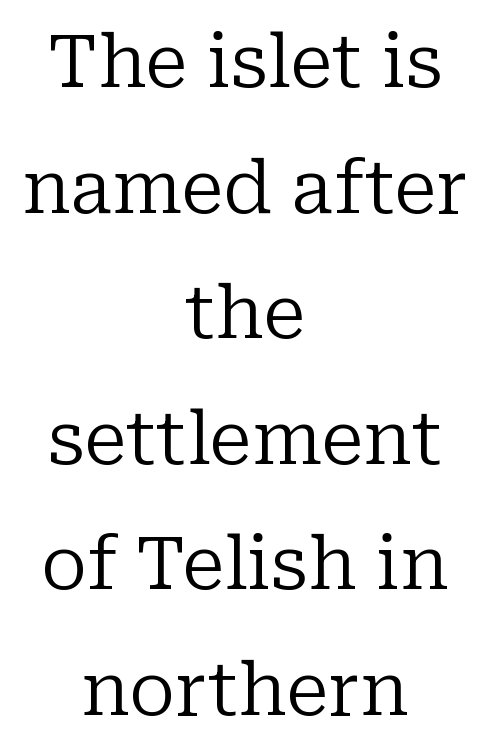
{"serif": "yes", "italic": "no", "bold": "no", "weight": "regular", "width": "normal", "stroke_contrast": "low", "x_height": "medium", "monospaced": "no", "underline": "no", "align": "center", "line_spacing_ratio": 1.72, "letter_spacing": "normal", "letter_spacing_em": 0.0, "glyph_px": 73}
